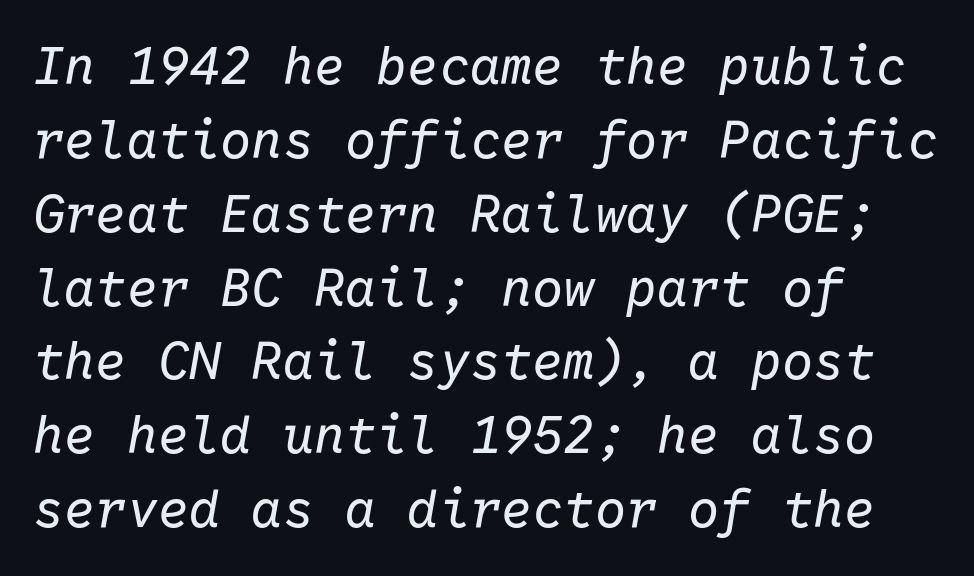
The image shows 52 px regular-weight type, italic (leaning right), monospaced; set left-aligned, normal line spacing (1.42x), normal letter spacing, not underlined; low stroke contrast and a medium x-height.
